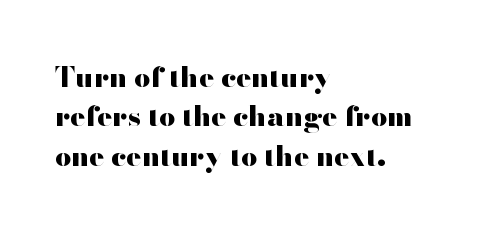
Q: Is the text bold? A: Yes.
Q: Is the text italic (slanted)? A: No, it is upright.
Q: Is the typeface a serif or a sans-serif typeface? A: Sans-serif.
Q: Is the text underlined? A: No.
Q: How is the paragraph aligned? A: Left-aligned.
Q: Is the spacing between letters normal or unusually wide? A: Normal.
Q: Is the spacing between lines tight, normal or loose? A: Normal.
Q: Width (condensed, normal, or wide)? A: Wide.
Q: Stroke contrast? A: High.
Q: x-height? A: Small.
Q: Monospaced? A: No.
